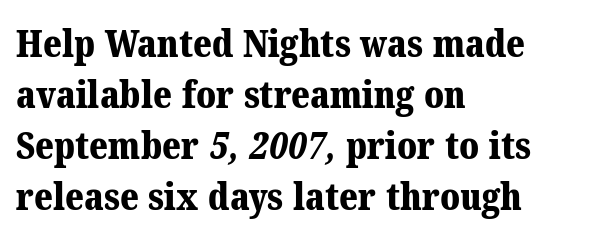
This sample uses a serif face. Caption: standard tracking, unaltered. The strokes are fattened all the way to bold. You could not count columns in this text — the font is proportionally spaced. The text block is weighted toward the left margin, trailing off unevenly rightward. The foot of each line stays bare and open.
